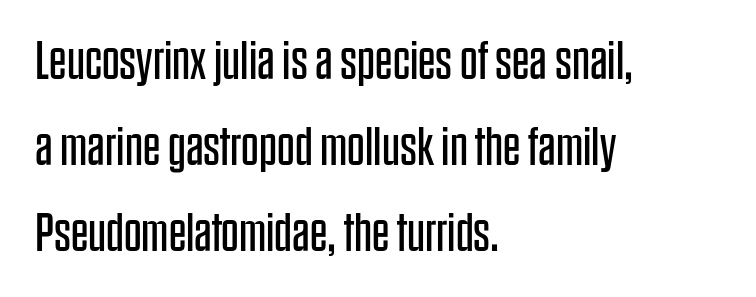
Are there feet on the stems? There aren't — it's a sans. When letters stand straight like this, we call the style roman or upright. This sample has the flowing, uneven cadence of proportional lettering. These lines sit exactly where default settings would place them.
